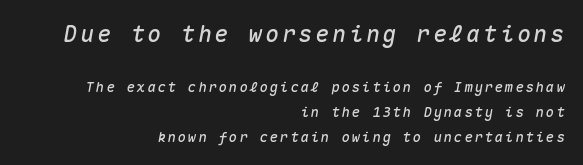
The image shows 23 px text type, italic (leaning right); set right-aligned, line spacing 1.77x, not underlined; the first (top) block is 1.64x larger.
